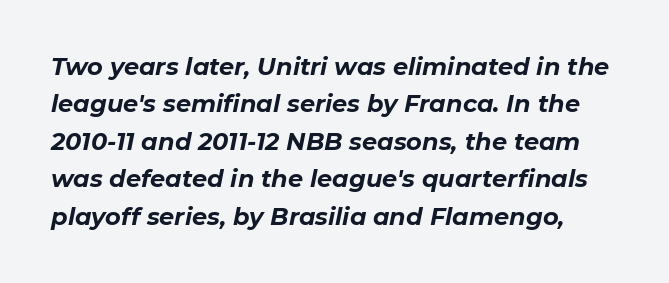
Q: Is the text bold? A: Yes.
Q: Is the text italic (slanted)? A: Yes, it leans right by about 11 degrees.
Q: Is the text underlined? A: No.
Q: Is the spacing between letters normal or unusually wide? A: Normal.
Q: Is the spacing between lines tight, normal or loose? A: Normal.
